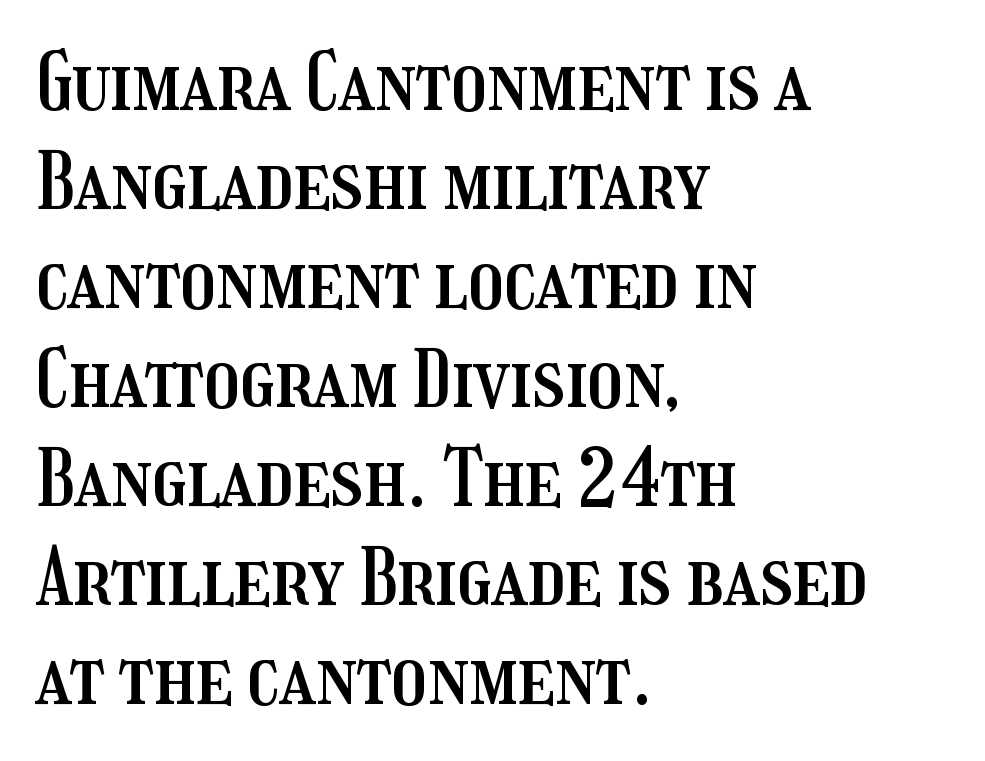
If you measured baseline to baseline, you'd find a middling distance. Reading down the block, your eye returns to a fixed left position each line. The line texture is even and compact thanks to regular tracking. The glyphs are unaccompanied by any horizontal stroke below them.
